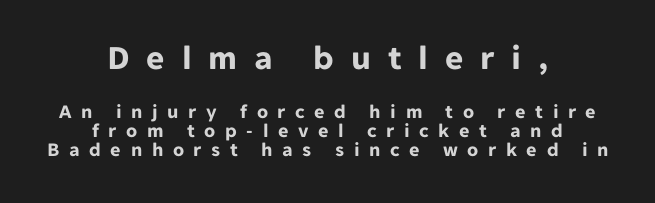
{"serif": "no", "italic": "no", "bold": "yes", "weight": "bold", "width": "normal", "stroke_contrast": "low", "x_height": "medium", "monospaced": "no", "underline": "no", "align": "center", "line_spacing": "tight", "line_spacing_ratio": 0.95, "letter_spacing": "wide", "letter_spacing_em": 0.48, "larger_block": "first", "size_ratio": 1.75, "glyph_px": 35}
